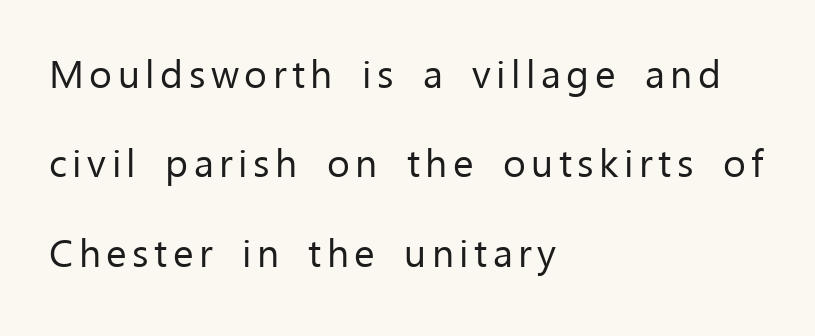
The image shows 39 px regular-weight sans-serif type, upright; set left-aligned, loose line spacing (2.29x), not underlined; low stroke contrast and a medium x-height.
